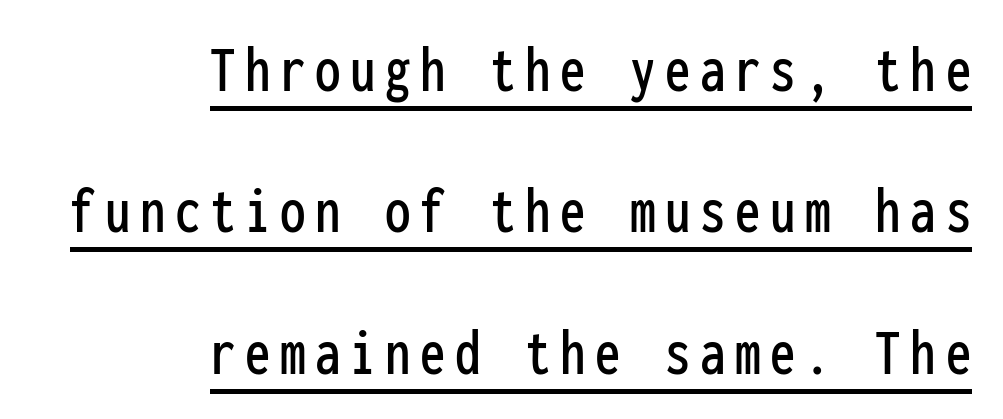
The image shows 68 px condensed sans-serif type, upright, monospaced; set right-aligned, loose line spacing (2.08x), underlined; low stroke contrast and a medium x-height.
